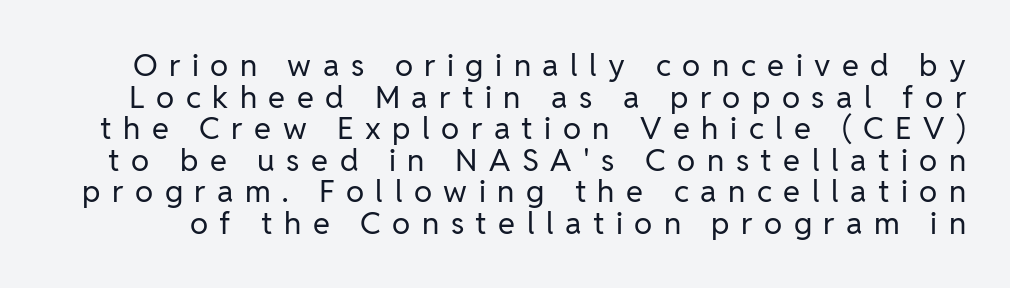
The image shows 31 px regular-weight sans-serif type, upright; set tight line spacing (1.02x), unusually wide letter spacing (+0.37 em), not underlined; low stroke contrast and a medium x-height.
